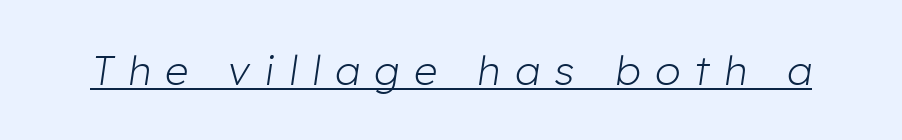
Q: Is the text bold? A: No.
Q: Is the text italic (slanted)? A: Yes, it leans right by about 8 degrees.
Q: Is the text underlined? A: Yes.
Q: Is the spacing between letters normal or unusually wide? A: Unusually wide.
Q: Width (condensed, normal, or wide)? A: Normal.
Q: Stroke contrast? A: Low.
Q: x-height? A: Medium.
Q: Monospaced? A: No.
